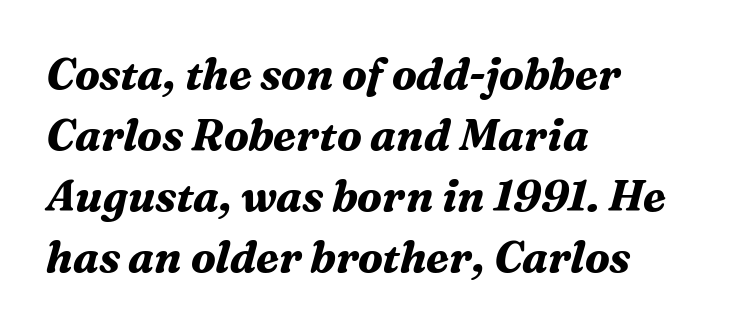
Q: Is the text bold? A: Yes.
Q: Is the text italic (slanted)? A: Yes, it leans right by about 16 degrees.
Q: Is the typeface a serif or a sans-serif typeface? A: Serif.
Q: Is the text underlined? A: No.
Q: How is the paragraph aligned? A: Left-aligned.
Q: Is the spacing between letters normal or unusually wide? A: Normal.
Q: Is the spacing between lines tight, normal or loose? A: Normal.
Q: Width (condensed, normal, or wide)? A: Normal.
Q: Stroke contrast? A: Medium.
Q: x-height? A: Medium.
Q: Monospaced? A: No.
